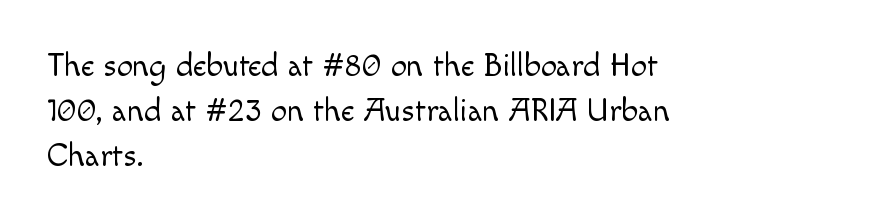
{"serif": "no", "italic": "no", "bold": "no", "weight": "light", "width": "normal", "x_height": "small", "monospaced": "no", "underline": "no", "align": "left", "line_spacing": "normal", "line_spacing_ratio": 1.41, "letter_spacing": "normal", "letter_spacing_em": 0.0, "glyph_px": 32}
